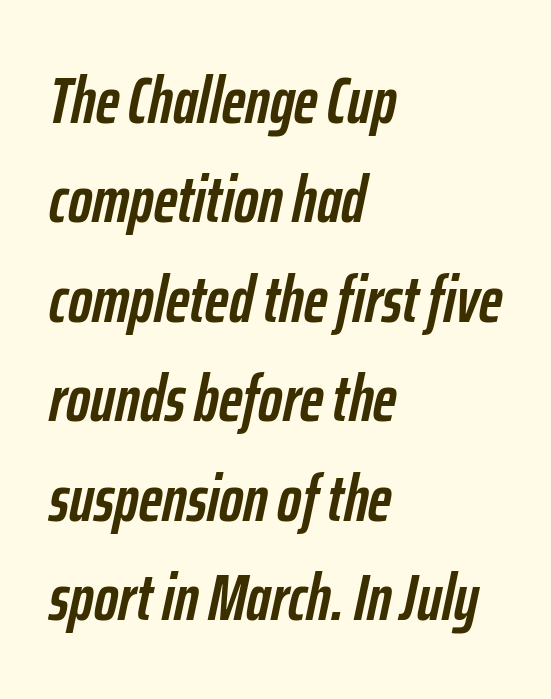
{"italic": "yes", "lean": "right", "slant_degrees": 12, "bold": "yes", "weight": "semibold", "width": "condensed", "stroke_contrast": "low", "x_height": "medium", "monospaced": "no", "underline": "no", "align": "left", "line_spacing": "normal", "line_spacing_ratio": 1.53, "letter_spacing": "normal", "letter_spacing_em": 0.0, "glyph_px": 65}
